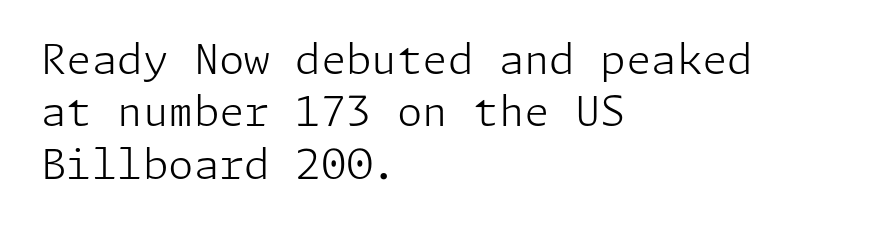
{"serif": "no", "italic": "no", "bold": "no", "weight": "light", "width": "normal", "stroke_contrast": "low", "x_height": "medium", "underline": "no", "align": "left", "line_spacing": "normal", "line_spacing_ratio": 1.28, "letter_spacing": "normal", "letter_spacing_em": 0.0, "glyph_px": 41}
